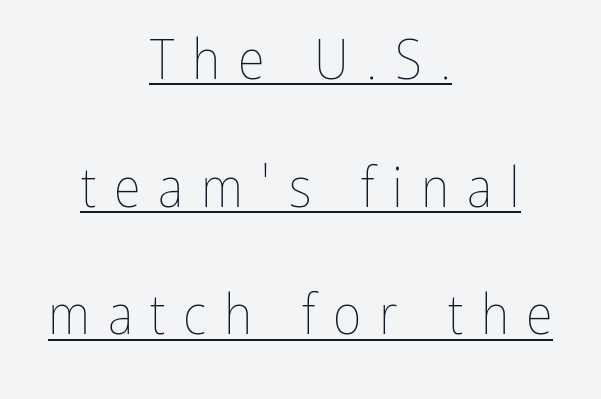
Q: Is the text bold? A: No.
Q: Is the text italic (slanted)? A: No, it is upright.
Q: Is the text underlined? A: Yes.
Q: How is the paragraph aligned? A: Centered.
Q: Is the spacing between letters normal or unusually wide? A: Unusually wide.
Q: Is the spacing between lines tight, normal or loose? A: Loose.
Q: Width (condensed, normal, or wide)? A: Condensed.
Q: Stroke contrast? A: Low.
Q: x-height? A: Medium.
Q: Monospaced? A: No.
